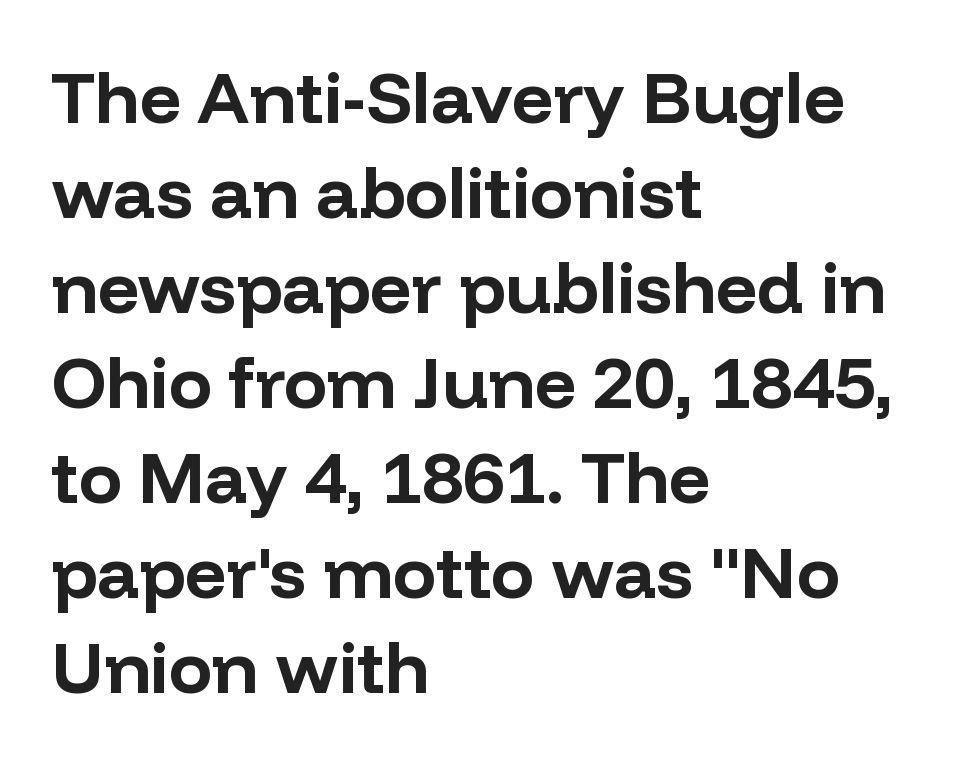
These lines are rendered in a variable-pitch font. Weight check: bold — yes, fully. Style check: upright. The font family rendered here belongs to the sans-serif group. The rows are spaced the way most documents space them. In terms of letterspacing, this is plain default setting.
